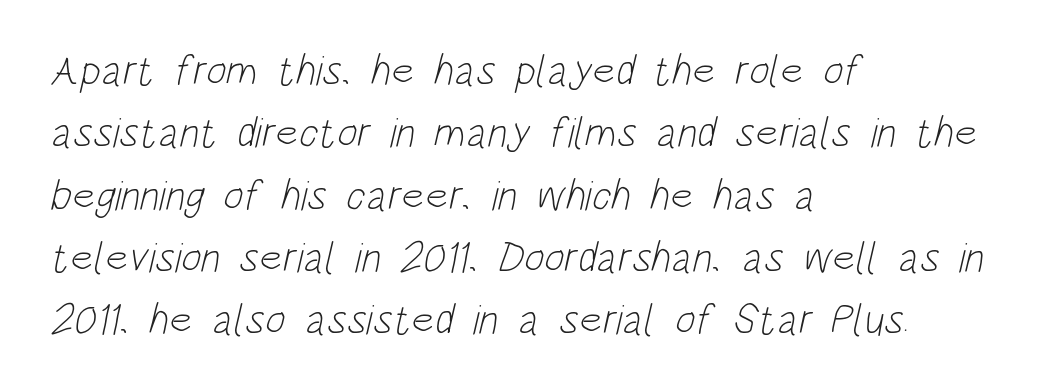
{"serif": "no", "bold": "no", "weight": "light", "width": "condensed", "stroke_contrast": "low", "x_height": "large", "monospaced": "no", "underline": "no", "align": "left", "line_spacing": "normal", "line_spacing_ratio": 1.45, "letter_spacing": "normal", "letter_spacing_em": 0.0, "glyph_px": 43}
